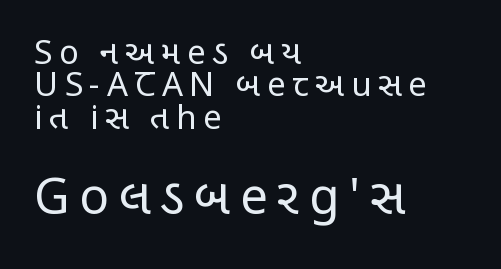
The image shows 49 px regular-weight, condensed sans-serif type, upright; set left-aligned, tight line spacing (0.98x), unusually wide letter spacing (+0.2 em), not underlined; the second (bottom) block is 1.48x larger; low stroke contrast and a large x-height.
